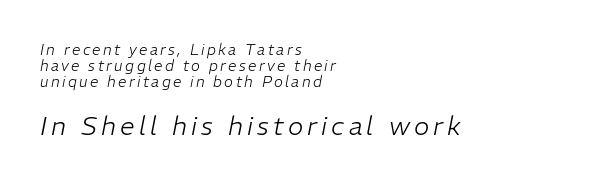
Line beginnings align vertically; line endings do not. Type size steps up from the first block to the second. Each row of text sits above clean, open space. These glyphs show unthickened strokes, regular width or finer. Whoever set this chose condensed vertical rhythm over breathing room.
